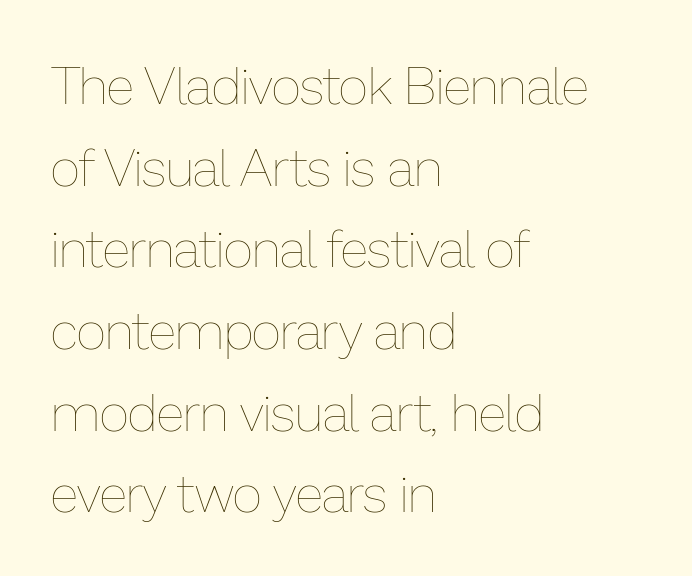
The image shows 52 px thin type, upright; set left-aligned, normal line spacing (1.57x), normal letter spacing, not underlined; low stroke contrast and a medium x-height.
